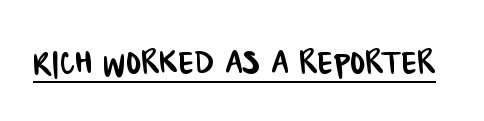
Does the type have serifs? No, each stem ends abruptly. The passage shown is typed in a proportional face where columns would drift. Here the glyphs are tracked normally, forming tight word shapes. The face used here appears with an underline applied.
